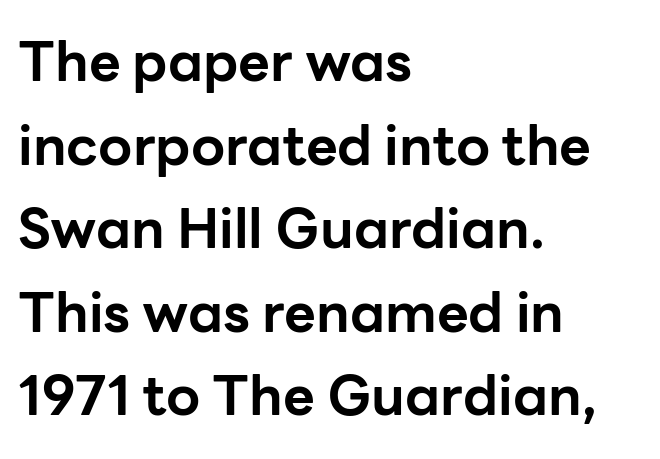
The image shows 55 px bold sans-serif type, upright; set left-aligned, normal line spacing (1.52x), normal letter spacing, not underlined; low stroke contrast and a medium x-height.
